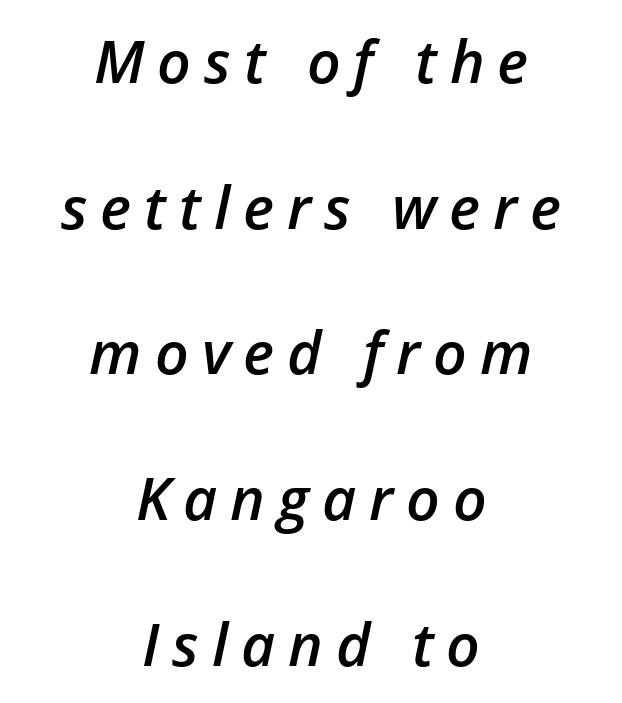
This sample trades compactness for vertical openness between lines. Alignment: centered. Anything drawn beneath the words? Only blank space. The line texture is sparse and dotted thanks to wide tracking. Character widths vary here, with narrow letters taking less room than wide ones. Semibold letterforms, between regular and bold.
